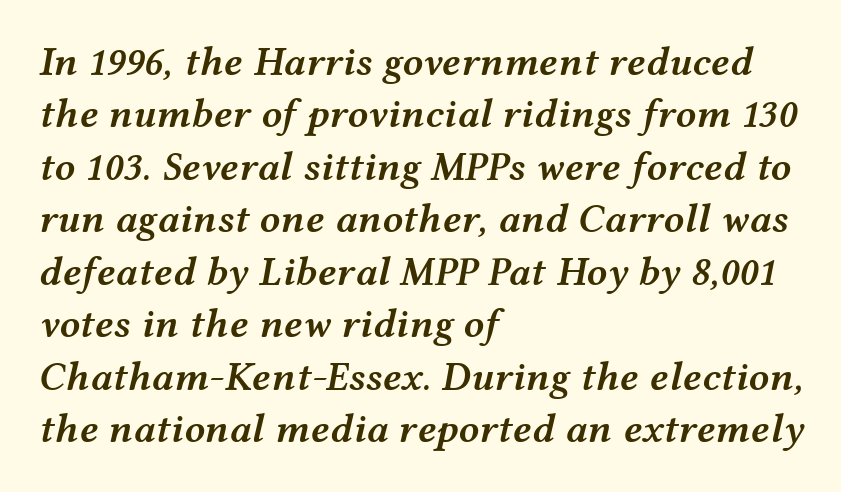
Varying glyph widths throughout — classic text-font behaviour. This sample uses an oblique cut, with every glyph tilted off the vertical. Slightly chunky letters — semibold, I'd say, not full bold. What's the leading like? Ordinary, nothing unusual. Spacing between characters is what you'd get straight out of the box. Descenders are the only things crossing below the line.
